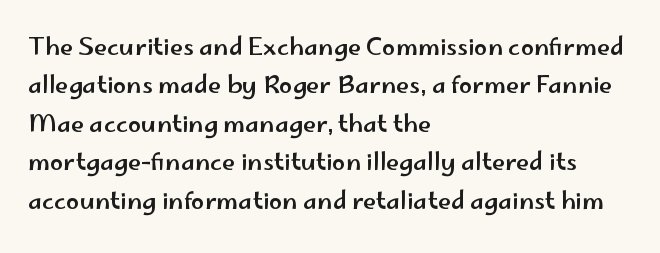
{"italic": "no", "underline": "no", "align": "left", "line_spacing": "normal", "line_spacing_ratio": 1.6, "letter_spacing": "normal", "letter_spacing_em": 0.0, "glyph_px": 24}
